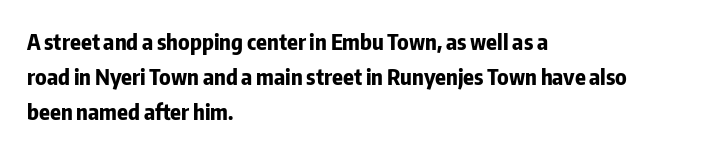
The image shows 22 px bold type, upright; set left-aligned, normal line spacing (1.59x), normal letter spacing, not underlined.
